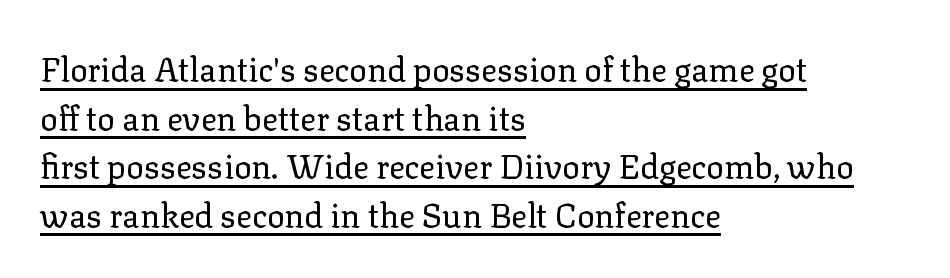
{"serif": "yes", "italic": "no", "bold": "no", "weight": "regular", "width": "normal", "stroke_contrast": "low", "x_height": "medium", "monospaced": "no", "underline": "yes", "align": "left", "line_spacing": "normal", "line_spacing_ratio": 1.47, "letter_spacing": "normal", "letter_spacing_em": 0.0, "glyph_px": 33}
